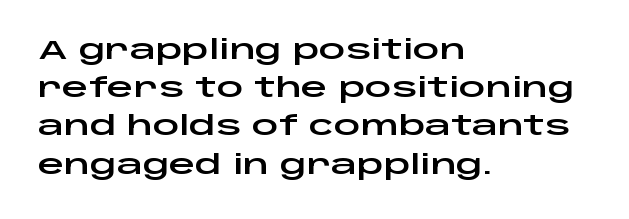
The image shows 26 px text type, upright; set left-aligned, normal line spacing (1.47x), normal letter spacing, not underlined.
